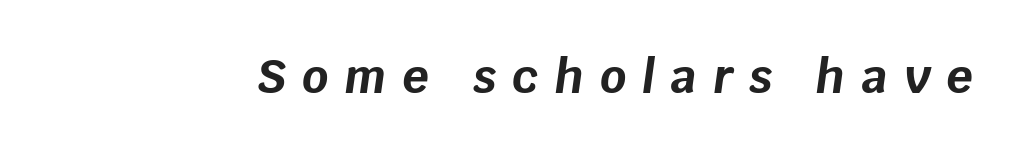
Q: Is the text bold? A: Yes.
Q: Is the text italic (slanted)? A: Yes, it leans right by about 8 degrees.
Q: Is the text underlined? A: No.
Q: Is the spacing between letters normal or unusually wide? A: Unusually wide.
Q: Width (condensed, normal, or wide)? A: Normal.
Q: Stroke contrast? A: Low.
Q: x-height? A: Large.
Q: Monospaced? A: No.
